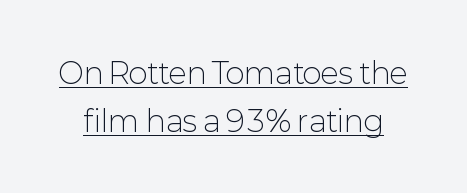
The image shows 29 px light sans-serif type, upright; set normal line spacing (1.65x), normal letter spacing, underlined; low stroke contrast and a medium x-height.
